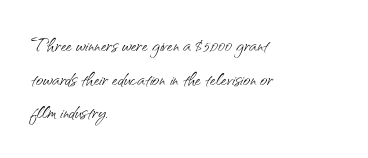
Honestly, there is no underline to notice here at all. The passage shown stacks its lines at a standard gap. Horizontal alignment here is leftward, the default for most running prose. Ink coverage per letter is moderate at most.
